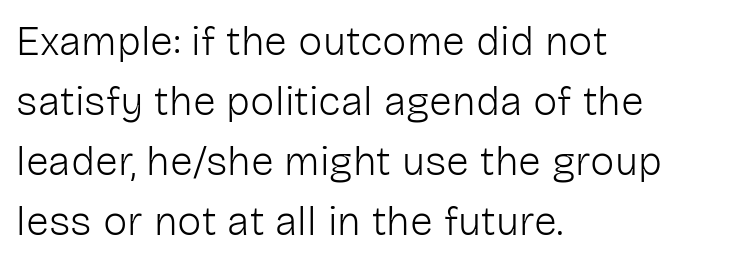
Q: Is the text bold? A: No.
Q: Is the text italic (slanted)? A: No, it is upright.
Q: Is the typeface a serif or a sans-serif typeface? A: Sans-serif.
Q: Is the text underlined? A: No.
Q: How is the paragraph aligned? A: Left-aligned.
Q: Is the spacing between letters normal or unusually wide? A: Normal.
Q: Is the spacing between lines tight, normal or loose? A: Normal.
Q: Width (condensed, normal, or wide)? A: Normal.
Q: Stroke contrast? A: Low.
Q: x-height? A: Medium.
Q: Monospaced? A: No.
